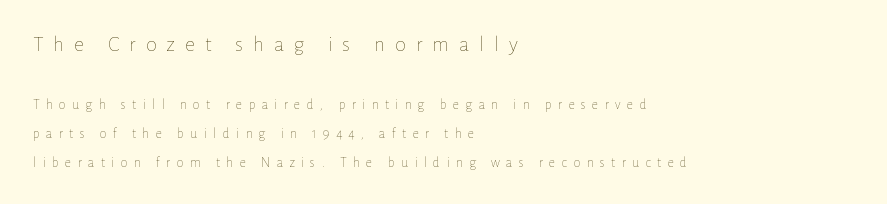
The image shows 22 px text type, upright; set left-aligned, loose line spacing (2.09x), unusually wide letter spacing (+0.45 em), not underlined; the first (top) block is 1.57x larger.
